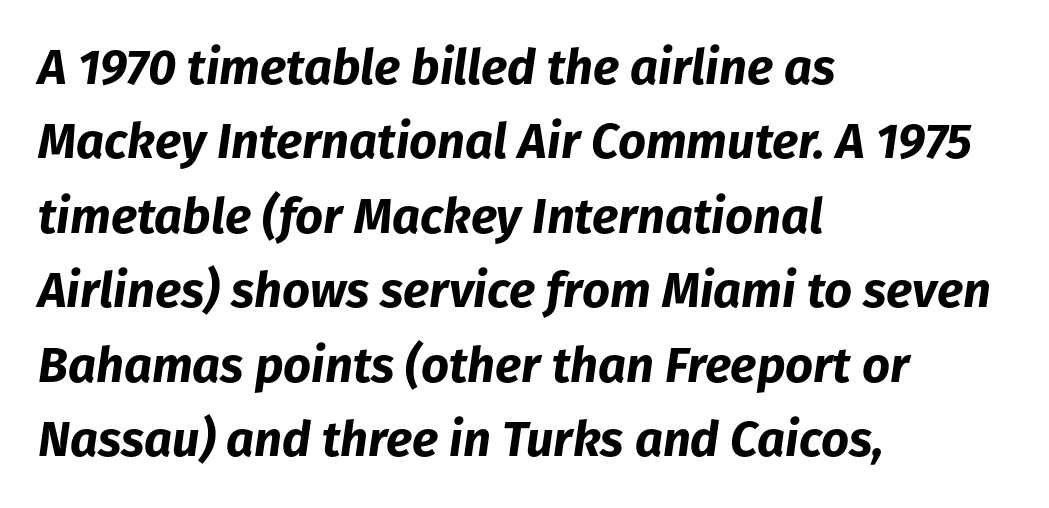
{"italic": "yes", "lean": "right", "slant_degrees": 8, "bold": "yes", "weight": "bold", "width": "normal", "stroke_contrast": "low", "x_height": "medium", "monospaced": "no", "underline": "no", "align": "left", "line_spacing": "normal", "line_spacing_ratio": 1.52, "letter_spacing": "normal", "letter_spacing_em": 0.0, "glyph_px": 49}
